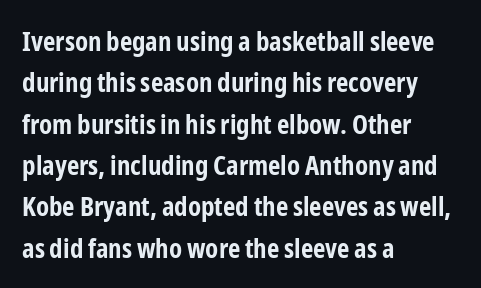
Q: Is the text bold? A: Yes.
Q: Is the text italic (slanted)? A: No, it is upright.
Q: Is the text underlined? A: No.
Q: How is the paragraph aligned? A: Left-aligned.
Q: Is the spacing between letters normal or unusually wide? A: Normal.
Q: Is the spacing between lines tight, normal or loose? A: Normal.
